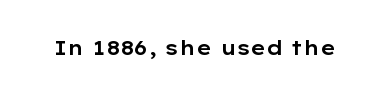
{"italic": "no", "underline": "no", "letter_spacing": "normal", "letter_spacing_em": 0.0, "glyph_px": 20}
